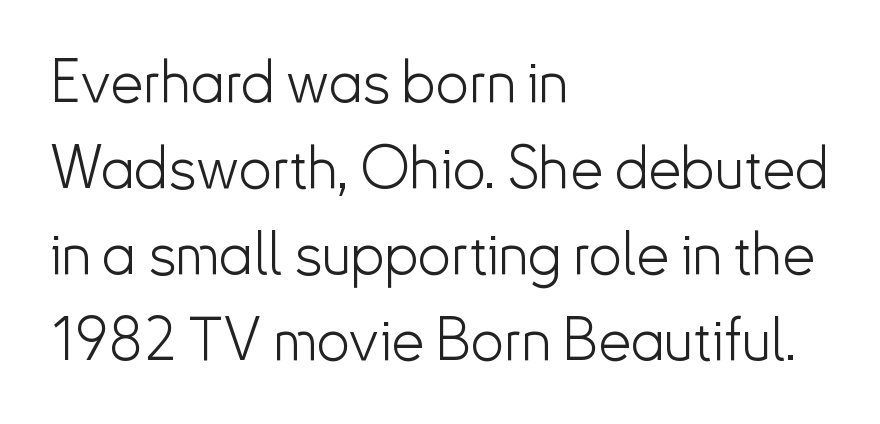
The image shows 59 px light sans-serif type, upright; set left-aligned, normal line spacing (1.46x), normal letter spacing, not underlined; low stroke contrast and a small x-height.
